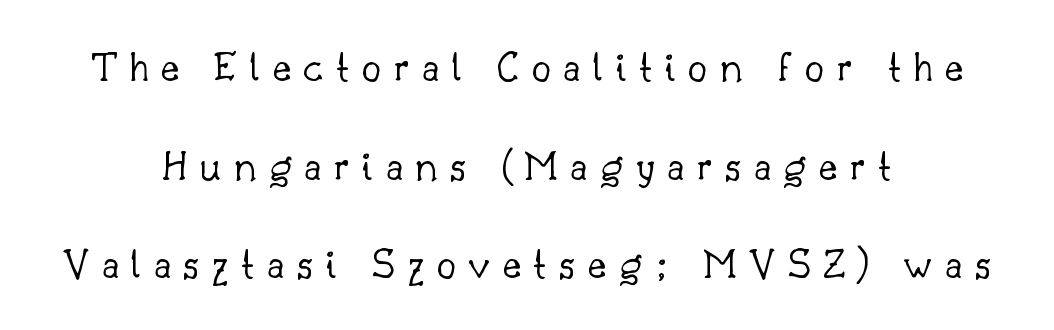
The rendering inserts visible extra space after every character. The leading is generous, giving the passage an open texture. Layout note: lines centered. Note the varied advance widths — an 'i' is clearly narrower than an 'm'. Bare-footed words on every line.
